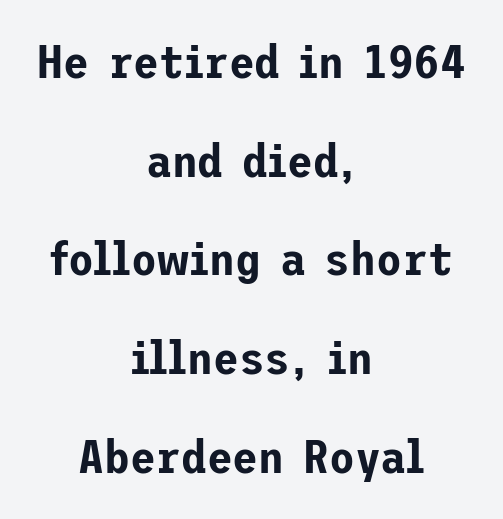
Q: Is the text italic (slanted)? A: No, it is upright.
Q: Is the typeface a serif or a sans-serif typeface? A: Sans-serif.
Q: Is the text underlined? A: No.
Q: How is the paragraph aligned? A: Centered.
Q: Is the spacing between letters normal or unusually wide? A: Normal.
Q: Is the spacing between lines tight, normal or loose? A: Loose.
Q: Width (condensed, normal, or wide)? A: Normal.
Q: Stroke contrast? A: Low.
Q: x-height? A: Medium.
